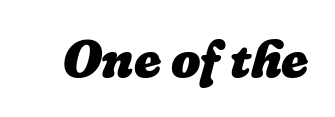
Q: Is the text bold? A: Yes.
Q: Is the text underlined? A: No.
Q: Is the spacing between letters normal or unusually wide? A: Normal.
Q: Width (condensed, normal, or wide)? A: Normal.
Q: Stroke contrast? A: Low.
Q: x-height? A: Medium.
Q: Monospaced? A: No.
